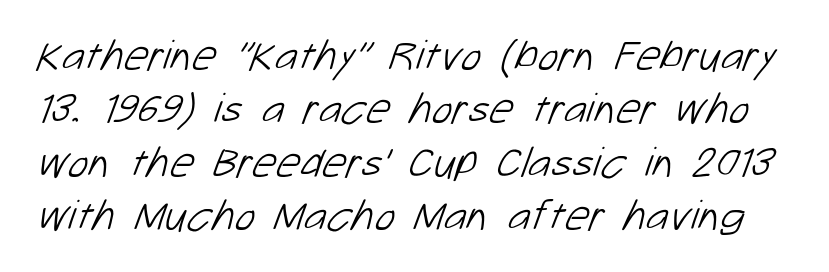
The face looks like a standard text weight, possibly lighter. Tracking value appears to be zero — textbook default spacing. Here the designer chose a conventional face with non-uniform glyph widths. Typographically, this falls in the sans-serif category. Rule under the text: the space is simply empty.
